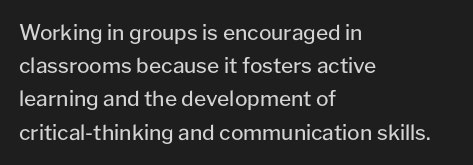
The image shows 21 px text type, upright; set left-aligned, normal line spacing (1.58x), normal letter spacing, not underlined.
